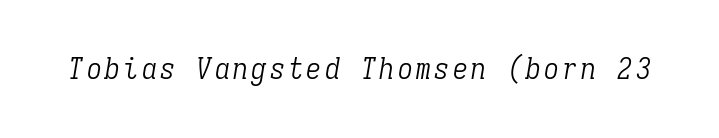
Q: Is the text bold? A: No.
Q: Is the text italic (slanted)? A: Yes, it leans right by about 9 degrees.
Q: Is the typeface a serif or a sans-serif typeface? A: Serif.
Q: Is the text underlined? A: No.
Q: Width (condensed, normal, or wide)? A: Condensed.
Q: Stroke contrast? A: Low.
Q: x-height? A: Medium.
Q: Monospaced? A: Yes.
